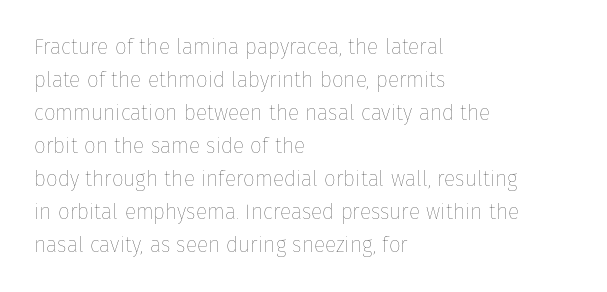
No italicization has been applied; the sample stays upright. This rendering features lettering with no underline. Summary of weight: not heavy and not bold. The typesetter chose a ragged-right arrangement here. The vertical gap from one line to the next is medium.
